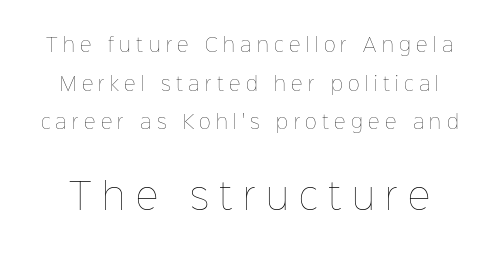
Q: Is the text bold? A: No.
Q: Is the text italic (slanted)? A: No, it is upright.
Q: Is the text underlined? A: No.
Q: Is the spacing between letters normal or unusually wide? A: Unusually wide.
Q: Is the spacing between lines tight, normal or loose? A: Loose.
Q: Which block of text is set in a larger size, the first (top) or the second (bottom)? A: The second (bottom) one.
Q: Width (condensed, normal, or wide)? A: Normal.
Q: Stroke contrast? A: Low.
Q: x-height? A: Medium.
Q: Monospaced? A: No.
